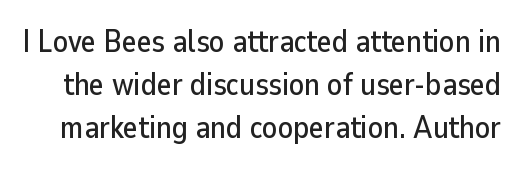
The rows are spaced the way most documents space them. Plain, unruled lines of type. Stroke terminals: plain, sans-serif. The type sits square on the baseline with zero lean. The letterforms sit shoulder to shoulder at normal distance.
